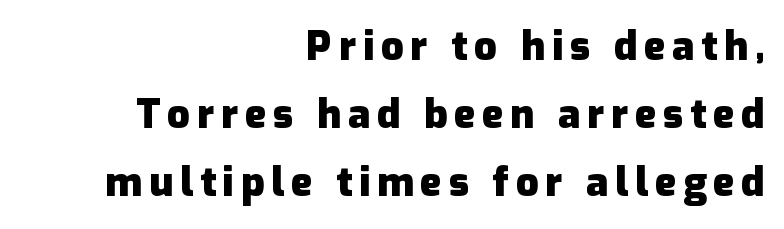
Q: Is the text bold? A: Yes.
Q: Is the text italic (slanted)? A: No, it is upright.
Q: Is the typeface a serif or a sans-serif typeface? A: Sans-serif.
Q: Is the text underlined? A: No.
Q: How is the paragraph aligned? A: Right-aligned.
Q: Is the spacing between lines tight, normal or loose? A: Normal.
Q: Width (condensed, normal, or wide)? A: Normal.
Q: Stroke contrast? A: Low.
Q: x-height? A: Medium.
Q: Monospaced? A: No.
